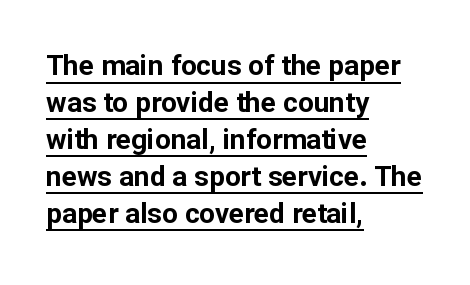
The image shows 28 px bold sans-serif type, upright; set left-aligned, normal line spacing (1.32x), normal letter spacing, underlined; low stroke contrast and a medium x-height.
